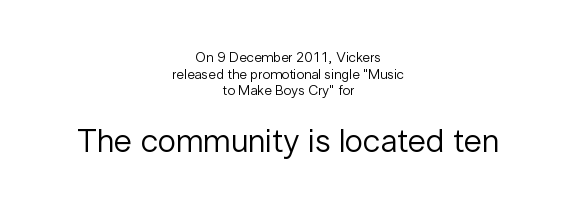
Q: Is the text bold? A: No.
Q: Is the text italic (slanted)? A: No, it is upright.
Q: Is the typeface a serif or a sans-serif typeface? A: Sans-serif.
Q: Is the text underlined? A: No.
Q: How is the paragraph aligned? A: Centered.
Q: Is the spacing between letters normal or unusually wide? A: Normal.
Q: Which block of text is set in a larger size, the first (top) or the second (bottom)? A: The second (bottom) one.
Q: Width (condensed, normal, or wide)? A: Normal.
Q: Stroke contrast? A: Low.
Q: x-height? A: Medium.
Q: Monospaced? A: No.
